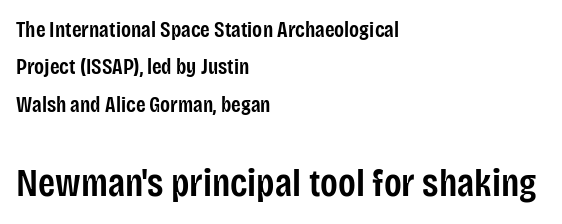
{"serif": "no", "italic": "no", "bold": "semi", "weight": "semibold", "width": "condensed", "stroke_contrast": "low", "x_height": "large", "monospaced": "no", "underline": "no", "align": "left", "line_spacing": "normal", "line_spacing_ratio": 1.7, "letter_spacing": "normal", "letter_spacing_em": 0.0, "larger_block": "second", "size_ratio": 1.77, "glyph_px": 39}
